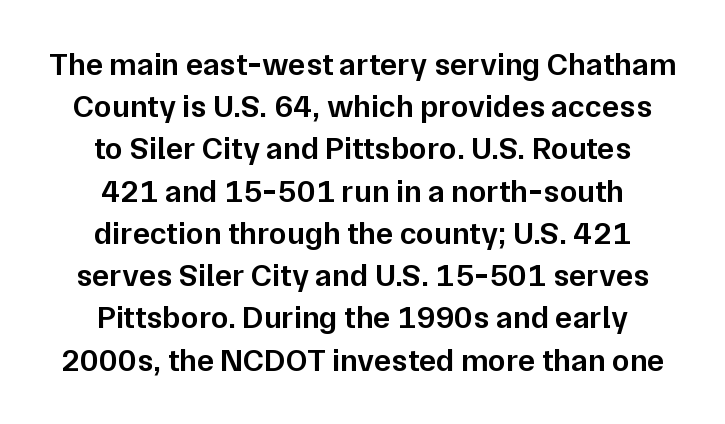
Q: Is the text bold? A: Semi-bold.
Q: Is the text italic (slanted)? A: No, it is upright.
Q: Is the typeface a serif or a sans-serif typeface? A: Sans-serif.
Q: Is the text underlined? A: No.
Q: How is the paragraph aligned? A: Centered.
Q: Is the spacing between letters normal or unusually wide? A: Normal.
Q: Is the spacing between lines tight, normal or loose? A: Normal.
Q: Width (condensed, normal, or wide)? A: Normal.
Q: Stroke contrast? A: Low.
Q: x-height? A: Medium.
Q: Monospaced? A: No.
